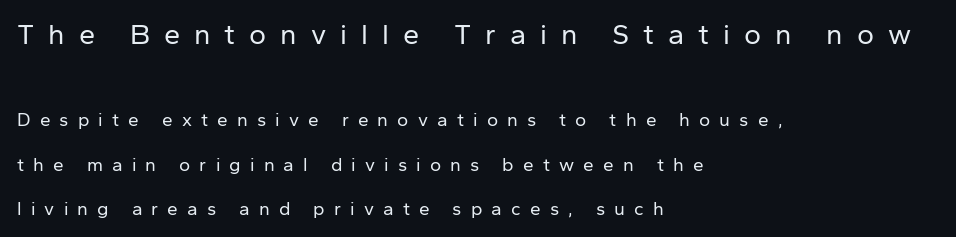
{"serif": "no", "italic": "no", "bold": "no", "weight": "regular", "width": "normal", "stroke_contrast": "low", "x_height": "medium", "monospaced": "no", "underline": "no", "align": "left", "line_spacing": "loose", "line_spacing_ratio": 2.34, "letter_spacing": "wide", "letter_spacing_em": 0.48, "larger_block": "first", "size_ratio": 1.53, "glyph_px": 29}
